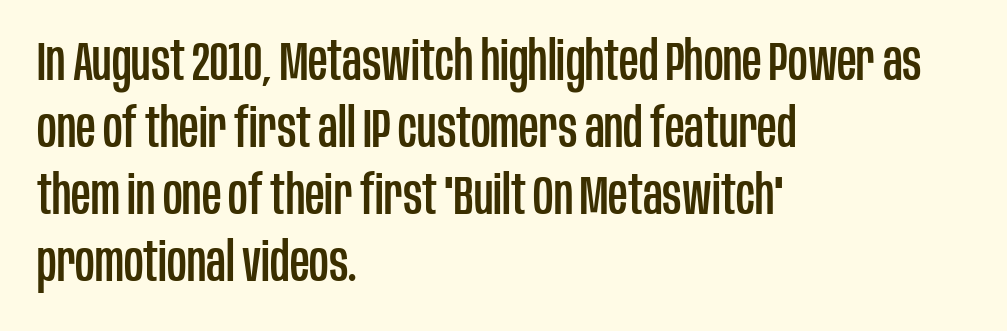
The image shows 54 px condensed sans-serif type, upright; set left-aligned, line spacing 1.24x, normal letter spacing, not underlined; low stroke contrast and a large x-height.
